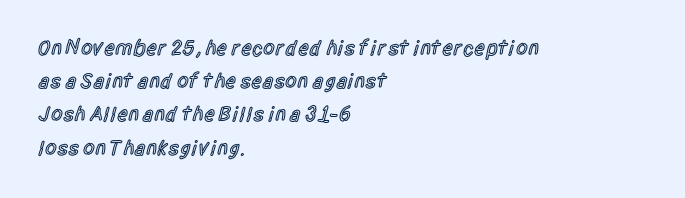
Q: Is the text bold? A: Semi-bold.
Q: Is the text italic (slanted)? A: Yes.
Q: Is the text underlined? A: No.
Q: How is the paragraph aligned? A: Left-aligned.
Q: Is the spacing between letters normal or unusually wide? A: Normal.
Q: Is the spacing between lines tight, normal or loose? A: Normal.
